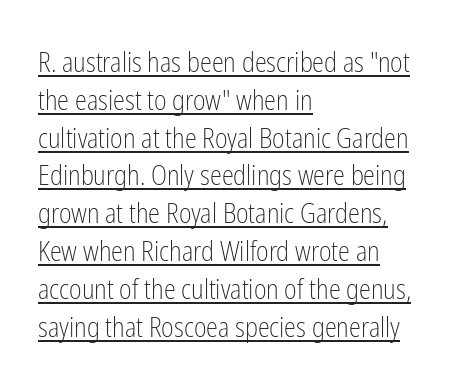
{"italic": "no", "bold": "no", "underline": "yes", "align": "left", "line_spacing": "normal", "line_spacing_ratio": 1.4, "letter_spacing": "normal", "letter_spacing_em": 0.0, "glyph_px": 27}
